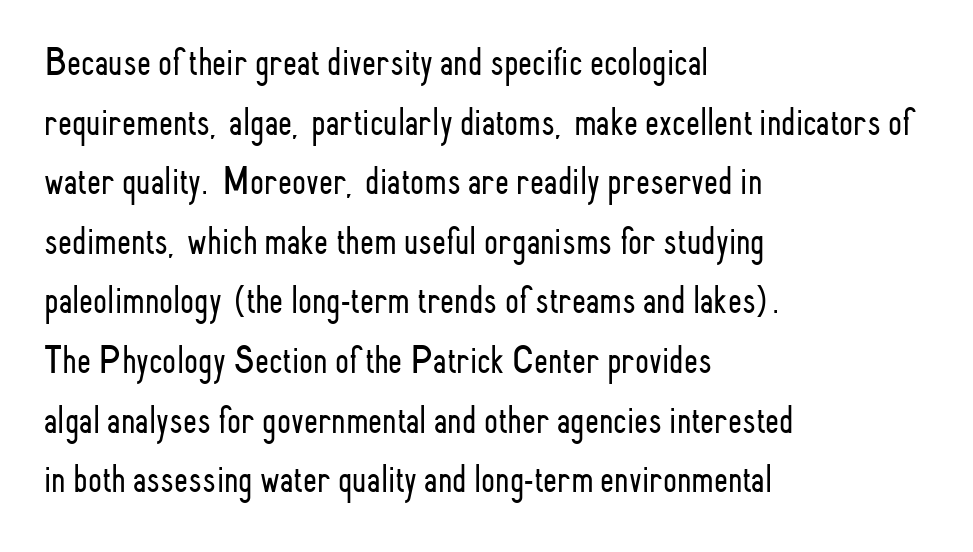
Q: Is the text bold? A: No.
Q: Is the text italic (slanted)? A: No, it is upright.
Q: Is the typeface a serif or a sans-serif typeface? A: Sans-serif.
Q: Is the text underlined? A: No.
Q: How is the paragraph aligned? A: Left-aligned.
Q: Is the spacing between letters normal or unusually wide? A: Normal.
Q: Is the spacing between lines tight, normal or loose? A: Normal.
Q: Width (condensed, normal, or wide)? A: Condensed.
Q: Stroke contrast? A: Low.
Q: x-height? A: Small.
Q: Monospaced? A: No.
